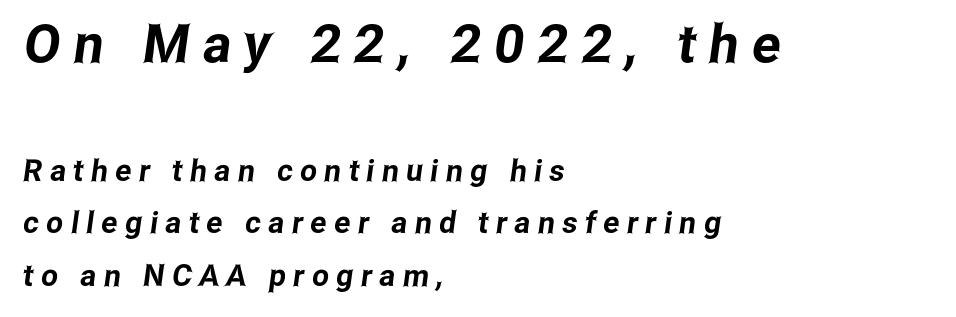
The image shows 53 px condensed sans-serif type; set left-aligned, line spacing 1.76x, unusually wide letter spacing (+0.25 em), not underlined; the first (top) block is 1.77x larger; low stroke contrast and a medium x-height.
